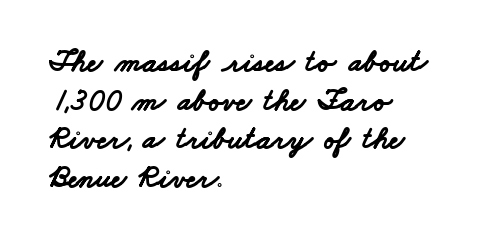
Q: Is the text bold? A: Yes.
Q: Is the typeface a serif or a sans-serif typeface? A: Sans-serif.
Q: Is the text underlined? A: No.
Q: How is the paragraph aligned? A: Left-aligned.
Q: Is the spacing between letters normal or unusually wide? A: Normal.
Q: Is the spacing between lines tight, normal or loose? A: Normal.
Q: Width (condensed, normal, or wide)? A: Wide.
Q: Stroke contrast? A: Low.
Q: x-height? A: Small.
Q: Monospaced? A: No.
